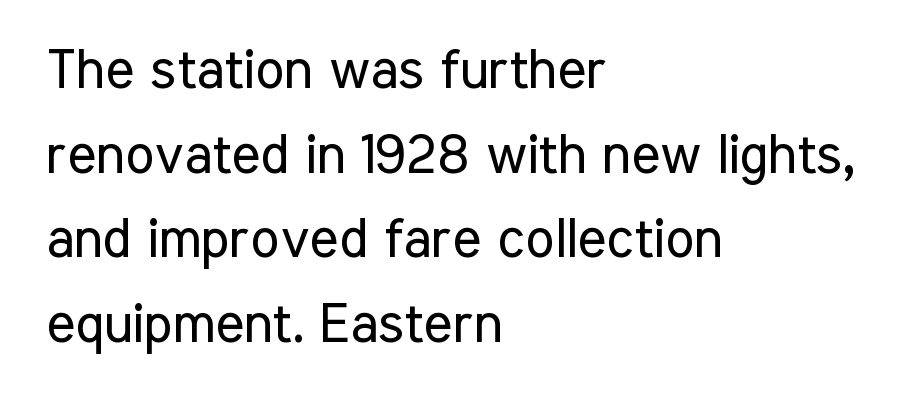
The image shows 55 px regular-weight, condensed sans-serif type, upright; set left-aligned, normal line spacing (1.54x), normal letter spacing, not underlined; low stroke contrast and a medium x-height.
